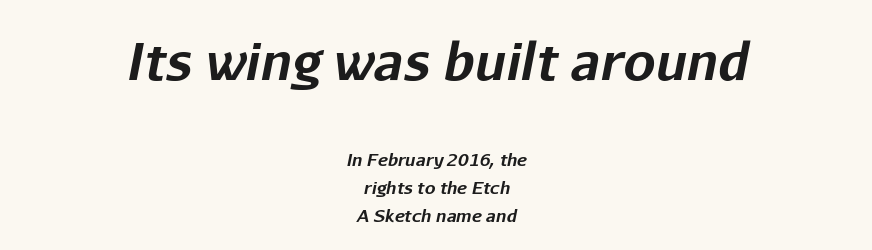
The face used here has a pronounced slope to its letters. Spacing verdict: proportional, widths tailored to each character. In terms of leading, this rendering sits right in the middle. A typesetter would call this zero additional tracking. What weight is shown? A full bold with thick strokes.
